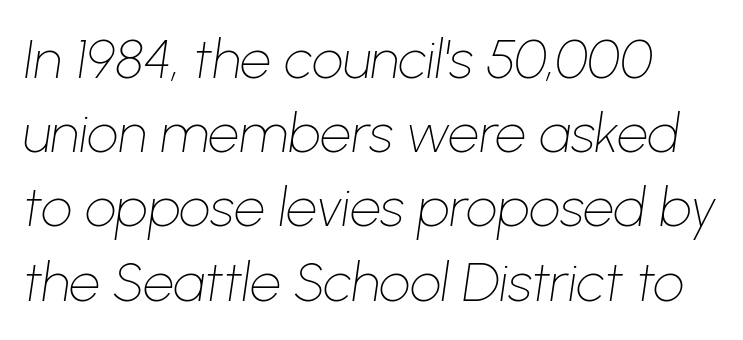
{"italic": "yes", "lean": "right", "slant_degrees": 8, "bold": "no", "weight": "thin", "width": "normal", "stroke_contrast": "low", "x_height": "medium", "monospaced": "no", "underline": "no", "line_spacing": "normal", "line_spacing_ratio": 1.35, "letter_spacing": "normal", "letter_spacing_em": 0.0, "glyph_px": 55}
